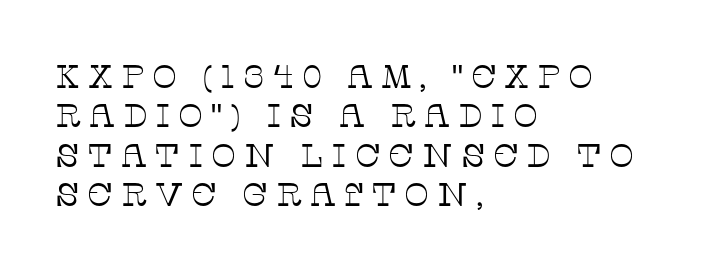
Q: Is the text bold? A: No.
Q: Is the text italic (slanted)? A: No, it is upright.
Q: Is the typeface a serif or a sans-serif typeface? A: Serif.
Q: Is the text underlined? A: No.
Q: How is the paragraph aligned? A: Left-aligned.
Q: Is the spacing between letters normal or unusually wide? A: Unusually wide.
Q: Width (condensed, normal, or wide)? A: Normal.
Q: Stroke contrast? A: Low.
Q: x-height? A: Large.
Q: Monospaced? A: No.
